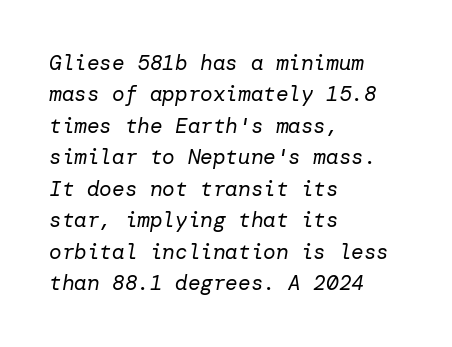
The image shows 21 px text type, italic (leaning right); set left-aligned, normal line spacing (1.5x), normal letter spacing, not underlined.
